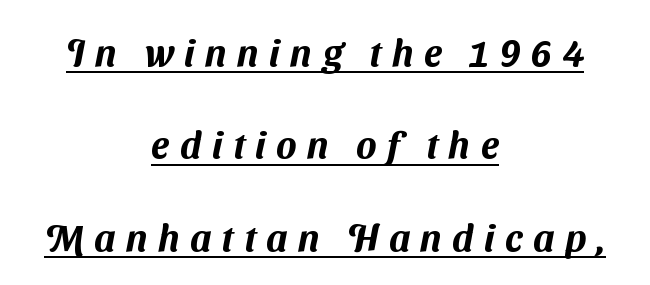
Q: Is the typeface a serif or a sans-serif typeface? A: Sans-serif.
Q: Is the text underlined? A: Yes.
Q: How is the paragraph aligned? A: Centered.
Q: Is the spacing between letters normal or unusually wide? A: Unusually wide.
Q: Is the spacing between lines tight, normal or loose? A: Loose.
Q: Width (condensed, normal, or wide)? A: Normal.
Q: Stroke contrast? A: Medium.
Q: x-height? A: Medium.
Q: Monospaced? A: No.
